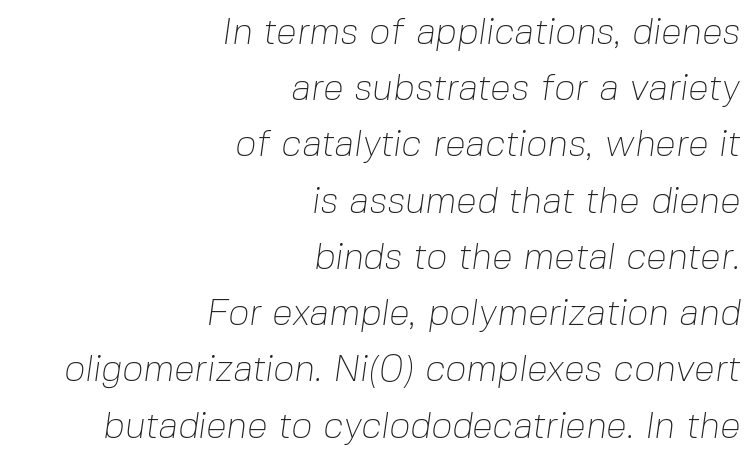
The weight tops out at a normal text grade. A typesetter would call this zero additional tracking. The lines are quadded right. Letterform terminals end flat and unadorned throughout the passage. This sample has the flowing, uneven cadence of proportional lettering. This block has exactly the height ordinary leading produces.
